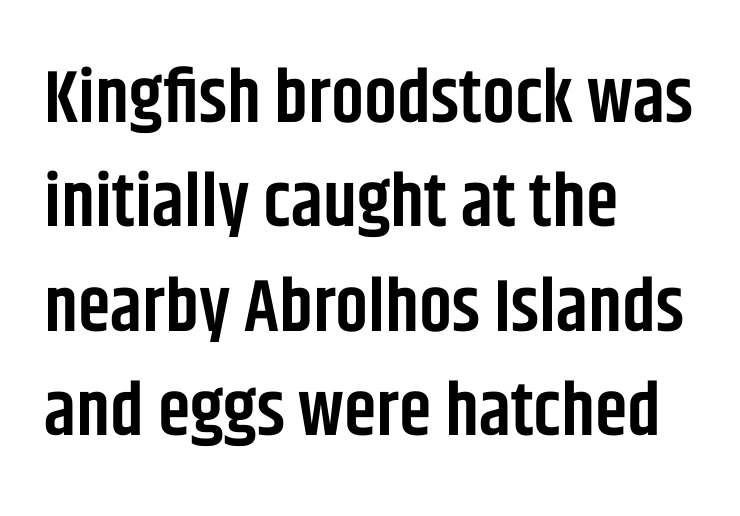
The image shows 74 px semibold, condensed sans-serif type, upright; set left-aligned, normal line spacing (1.41x), normal letter spacing, not underlined; low stroke contrast and a large x-height.
